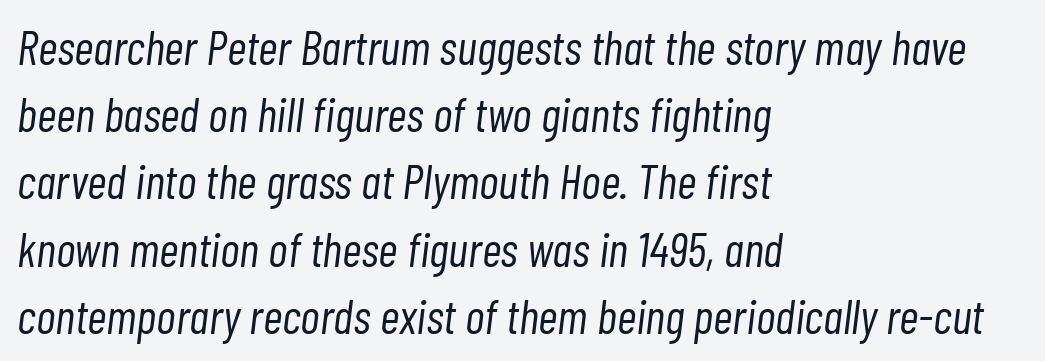
Q: Is the text bold? A: No.
Q: Is the text italic (slanted)? A: Yes, it leans right by about 7 degrees.
Q: Is the text underlined? A: No.
Q: How is the paragraph aligned? A: Left-aligned.
Q: Is the spacing between letters normal or unusually wide? A: Normal.
Q: Is the spacing between lines tight, normal or loose? A: Normal.
Q: Width (condensed, normal, or wide)? A: Condensed.
Q: Stroke contrast? A: Low.
Q: x-height? A: Medium.
Q: Monospaced? A: No.
